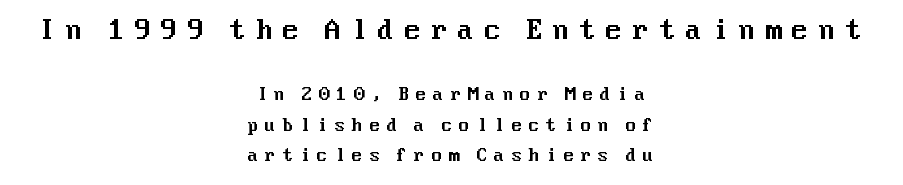
The image shows 26 px text type, upright; set centered, line spacing 1.79x, unusually wide letter spacing (+0.33 em), not underlined; the first (top) block is 1.53x larger.
